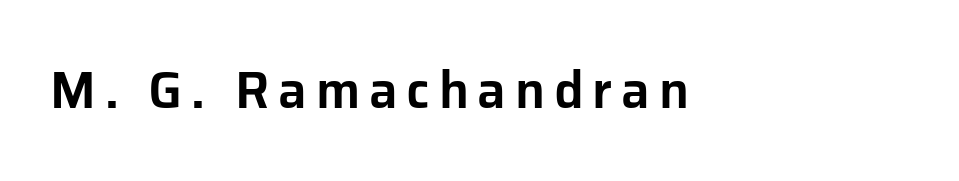
The image shows 51 px sans-serif type, upright; set left-aligned, not underlined; low stroke contrast and a medium x-height.
